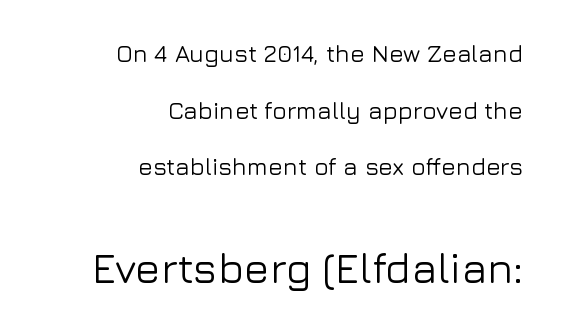
Ordinary non-slanted type is in use. Does the bottom block carry the larger type? Yes, it does. The typesetter chose a ragged-left arrangement here. Is there much room between lines? Yes — plenty of vertical air separates them. This rendering employs a face without finishing strokes, i.e., a sans-serif.
